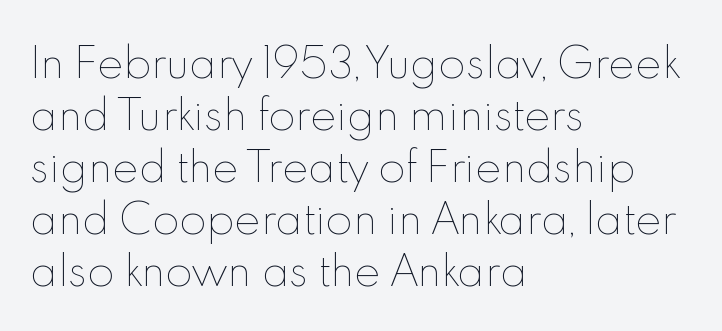
The image shows 40 px thin type, upright; set left-aligned, normal line spacing (1.3x), normal letter spacing, not underlined; a small x-height.
